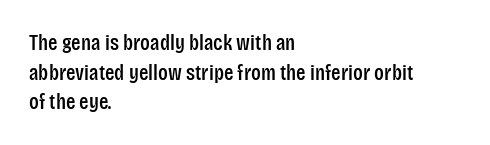
The image shows 22 px text type, upright; set left-aligned, normal line spacing (1.35x), normal letter spacing, not underlined.
